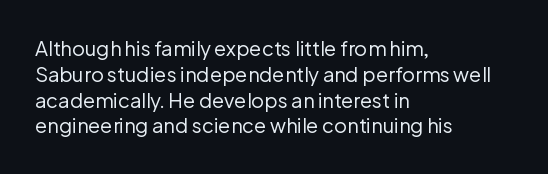
Interline gaps are of average width in this sample. Style check: upright. Tracking here is standard; glyphs follow each other at the usual distance. Stroke mass is kept to a normal reading level or below. Beneath every word, the page is bare. Leftover space on each line is placed entirely after the last word.
